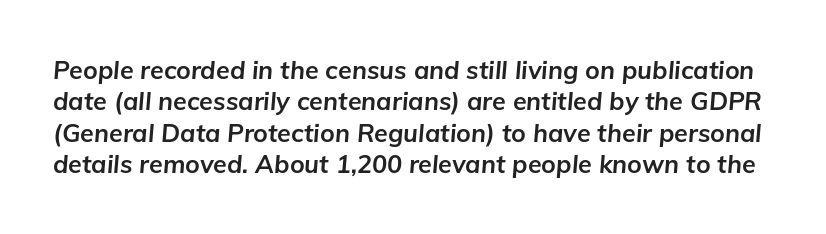
Q: Is the text bold? A: Yes.
Q: Is the text italic (slanted)? A: Yes, it leans right by about 5 degrees.
Q: Is the text underlined? A: No.
Q: Is the spacing between letters normal or unusually wide? A: Normal.
Q: Is the spacing between lines tight, normal or loose? A: Normal.
